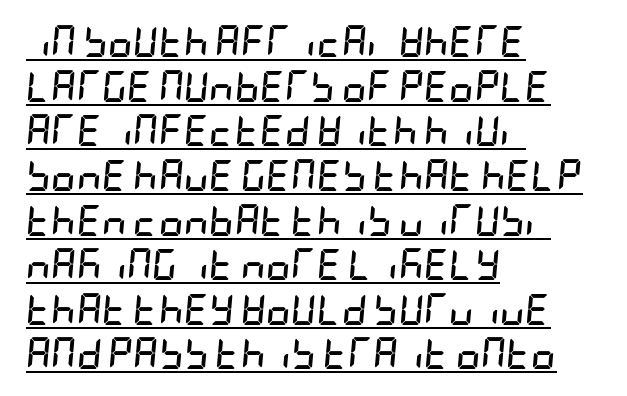
The image shows 31 px semibold, condensed type, italic (leaning right); set left-aligned, normal line spacing (1.44x), normal letter spacing, underlined; low stroke contrast and a large x-height.
